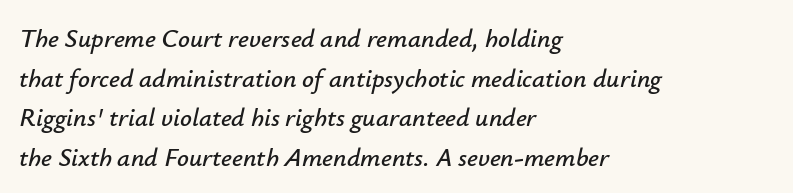
{"italic": "yes", "lean": "right", "slant_degrees": 12, "underline": "no", "align": "left", "line_spacing": "normal", "line_spacing_ratio": 1.52, "letter_spacing": "normal", "letter_spacing_em": 0.0, "glyph_px": 26}
